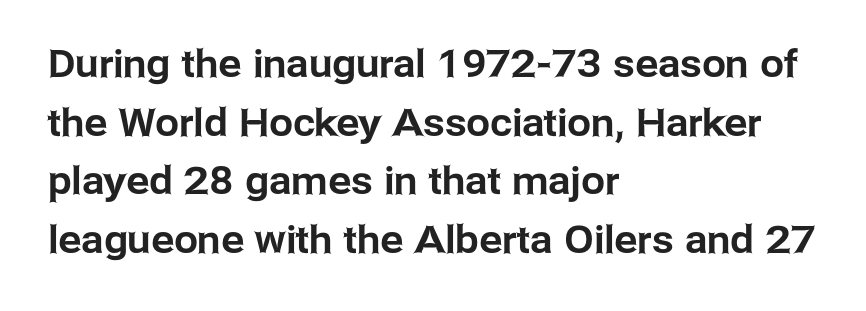
{"serif": "no", "italic": "no", "width": "normal", "stroke_contrast": "low", "x_height": "medium", "monospaced": "no", "underline": "no", "align": "left", "line_spacing": "normal", "line_spacing_ratio": 1.54, "letter_spacing": "normal", "letter_spacing_em": 0.0, "glyph_px": 38}
